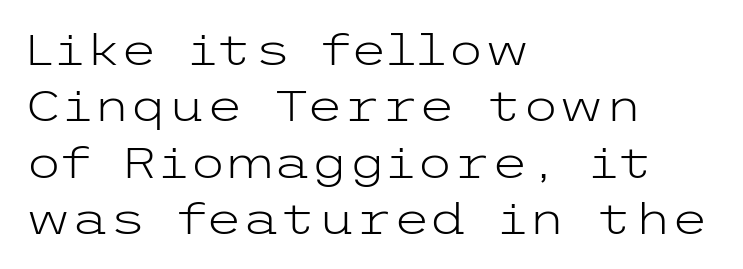
Q: Is the text bold? A: No.
Q: Is the text italic (slanted)? A: No, it is upright.
Q: Is the typeface a serif or a sans-serif typeface? A: Sans-serif.
Q: Is the text underlined? A: No.
Q: How is the paragraph aligned? A: Left-aligned.
Q: Is the spacing between letters normal or unusually wide? A: Normal.
Q: Is the spacing between lines tight, normal or loose? A: Normal.
Q: Width (condensed, normal, or wide)? A: Wide.
Q: Stroke contrast? A: Low.
Q: x-height? A: Medium.
